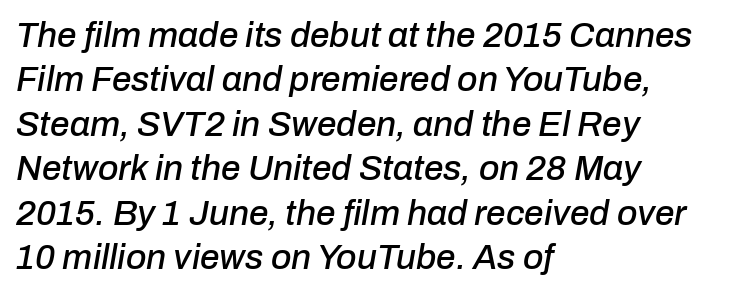
The leading is moderate, giving the passage an even texture. The lettering tilts uniformly, giving the passage an italic look. Each word holds together tightly as a unit, with standard inter-letter gaps. Line starts are locked; line ends wander.
